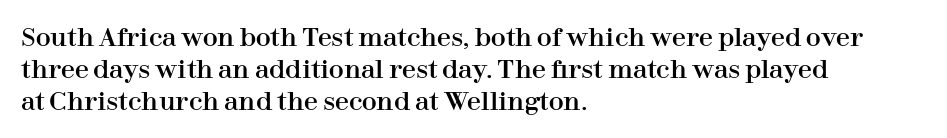
The image shows 25 px text type, upright; set left-aligned, normal line spacing (1.28x), normal letter spacing, not underlined.
